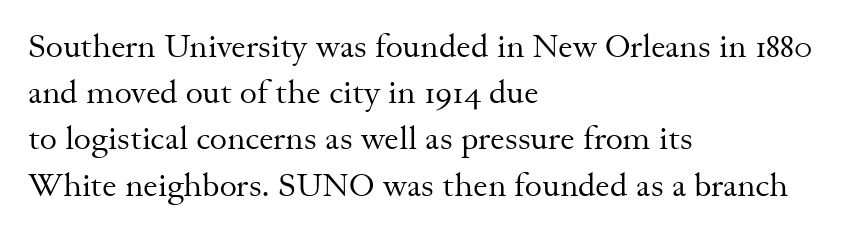
The strip under each line holds only bare page. Letter spacing: default. It's the straight-up-and-down kind of type. Compared with a centered layout, this one pins lines to the left instead. Horizontal bands of white between lines are of average thickness.
